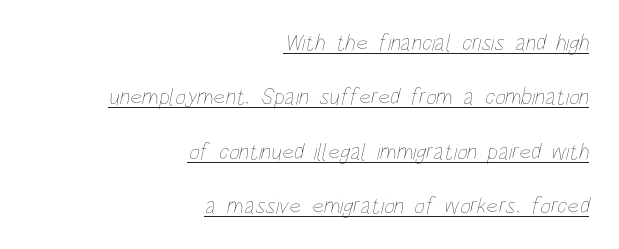
{"bold": "no", "underline": "yes", "align": "right", "line_spacing": "loose", "line_spacing_ratio": 2.36, "letter_spacing": "normal", "letter_spacing_em": 0.0, "glyph_px": 23}
